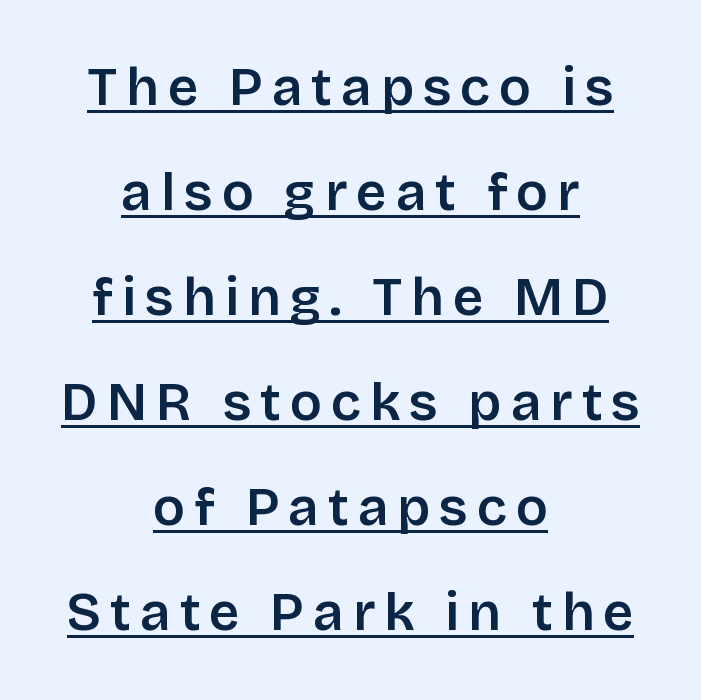
{"serif": "no", "italic": "no", "bold": "semi", "weight": "semibold", "width": "normal", "stroke_contrast": "low", "x_height": "large", "monospaced": "no", "underline": "yes", "align": "center", "line_spacing": "loose", "line_spacing_ratio": 1.98, "glyph_px": 53}
